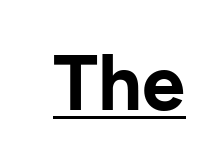
{"serif": "no", "italic": "no", "bold": "yes", "weight": "bold", "width": "normal", "stroke_contrast": "low", "x_height": "medium", "monospaced": "no", "underline": "yes", "letter_spacing": "normal", "letter_spacing_em": 0.0, "glyph_px": 77}
